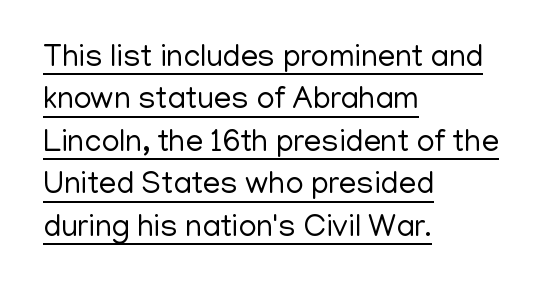
The image shows 31 px regular-weight sans-serif type, upright; set left-aligned, normal line spacing (1.37x), normal letter spacing, underlined; low stroke contrast and a medium x-height.
